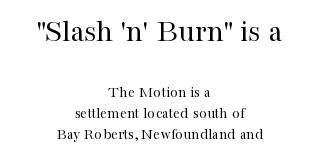
Q: Is the text bold? A: No.
Q: Is the text italic (slanted)? A: No, it is upright.
Q: Is the typeface a serif or a sans-serif typeface? A: Serif.
Q: Is the text underlined? A: No.
Q: How is the paragraph aligned? A: Centered.
Q: Is the spacing between letters normal or unusually wide? A: Normal.
Q: Is the spacing between lines tight, normal or loose? A: Normal.
Q: Which block of text is set in a larger size, the first (top) or the second (bottom)? A: The first (top) one.
Q: Width (condensed, normal, or wide)? A: Normal.
Q: Stroke contrast? A: High.
Q: x-height? A: Medium.
Q: Monospaced? A: No.
